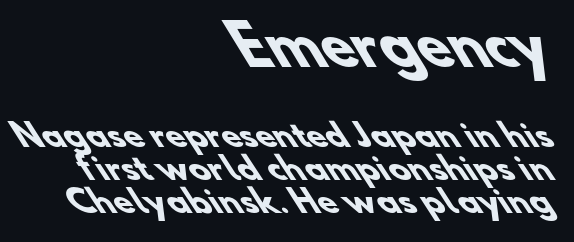
{"serif": "no", "bold": "yes", "weight": "heavy", "width": "normal", "stroke_contrast": "low", "x_height": "small", "monospaced": "no", "underline": "no", "align": "right", "line_spacing": "tight", "line_spacing_ratio": 1.08, "letter_spacing": "normal", "letter_spacing_em": 0.0, "larger_block": "first", "size_ratio": 1.74, "glyph_px": 54}
